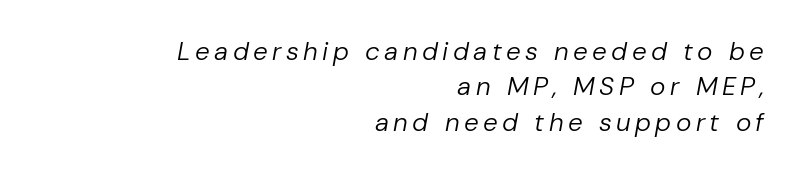
Letters rest on an invisible, unmarked baseline. Weight: not bold — regular or lighter. Each line ends at the same right margin while the left side varies. Italic: yes, the glyphs are oblique. Successive baselines arrive at the customary interval.
